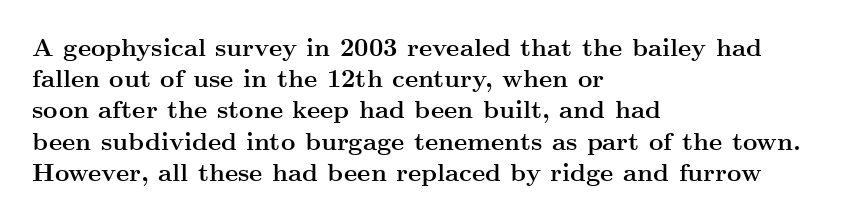
{"italic": "no", "bold": "yes", "underline": "no", "align": "left", "line_spacing": "normal", "line_spacing_ratio": 1.25, "letter_spacing": "normal", "letter_spacing_em": 0.0, "glyph_px": 25}
